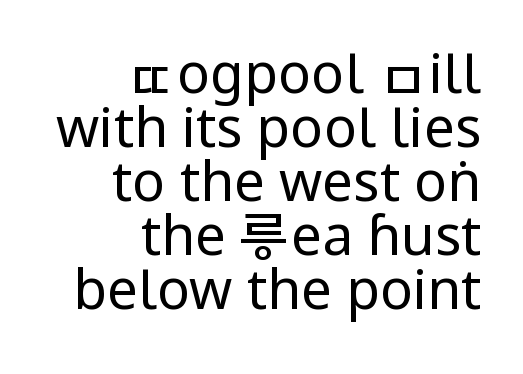
Q: Is the text bold? A: No.
Q: Is the text italic (slanted)? A: No, it is upright.
Q: Is the typeface a serif or a sans-serif typeface? A: Sans-serif.
Q: Is the text underlined? A: No.
Q: How is the paragraph aligned? A: Right-aligned.
Q: Is the spacing between letters normal or unusually wide? A: Normal.
Q: Is the spacing between lines tight, normal or loose? A: Tight.
Q: Width (condensed, normal, or wide)? A: Condensed.
Q: Stroke contrast? A: Low.
